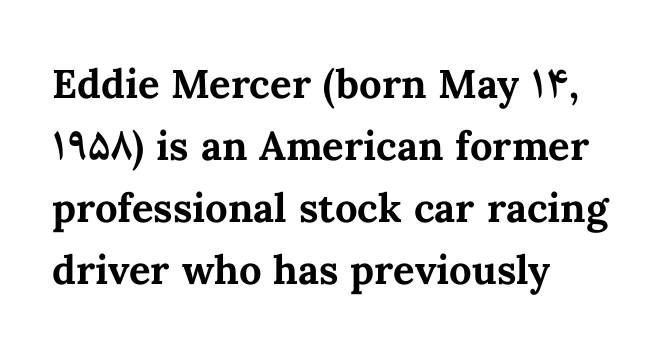
{"italic": "no", "bold": "yes", "weight": "bold", "width": "normal", "stroke_contrast": "medium", "x_height": "medium", "monospaced": "no", "underline": "no", "align": "left", "line_spacing": "normal", "line_spacing_ratio": 1.55, "letter_spacing": "normal", "letter_spacing_em": 0.0, "glyph_px": 40}
